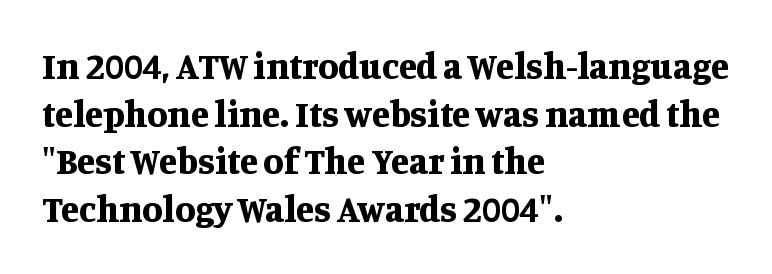
Underlining? Definitely not there. Are there feet on the stems? There are — it's a serif. Rows of type keep a routine distance in the vertical direction. Thick stems and heavy bowls — unmistakably bold.
